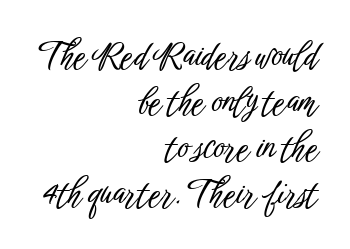
The image shows 34 px condensed sans-serif type; set right-aligned, normal line spacing (1.35x), normal letter spacing, not underlined; low stroke contrast and a medium x-height.
